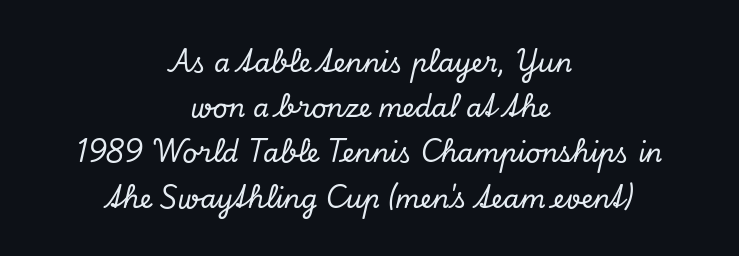
The image shows 26 px text type, italic (leaning right); set centered, line spacing 1.74x, normal letter spacing, not underlined.
